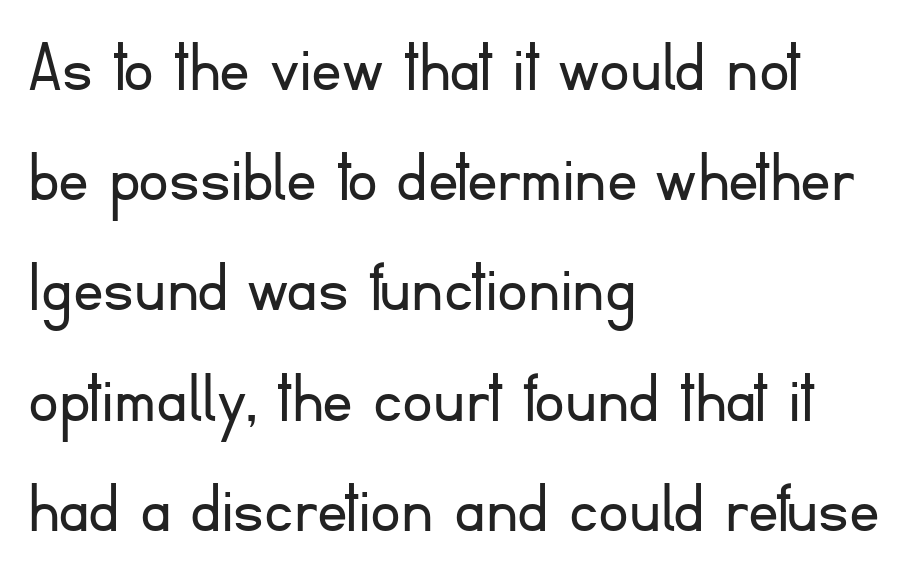
Q: Is the text bold? A: No.
Q: Is the text italic (slanted)? A: No, it is upright.
Q: Is the typeface a serif or a sans-serif typeface? A: Sans-serif.
Q: Is the text underlined? A: No.
Q: How is the paragraph aligned? A: Left-aligned.
Q: Is the spacing between letters normal or unusually wide? A: Normal.
Q: Is the spacing between lines tight, normal or loose? A: Normal.
Q: Width (condensed, normal, or wide)? A: Normal.
Q: Stroke contrast? A: Low.
Q: x-height? A: Small.
Q: Monospaced? A: No.
